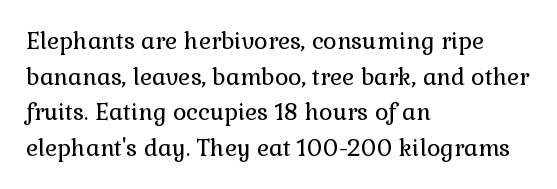
Q: Is the text bold? A: No.
Q: Is the text italic (slanted)? A: No, it is upright.
Q: Is the text underlined? A: No.
Q: How is the paragraph aligned? A: Left-aligned.
Q: Is the spacing between letters normal or unusually wide? A: Normal.
Q: Is the spacing between lines tight, normal or loose? A: Normal.
